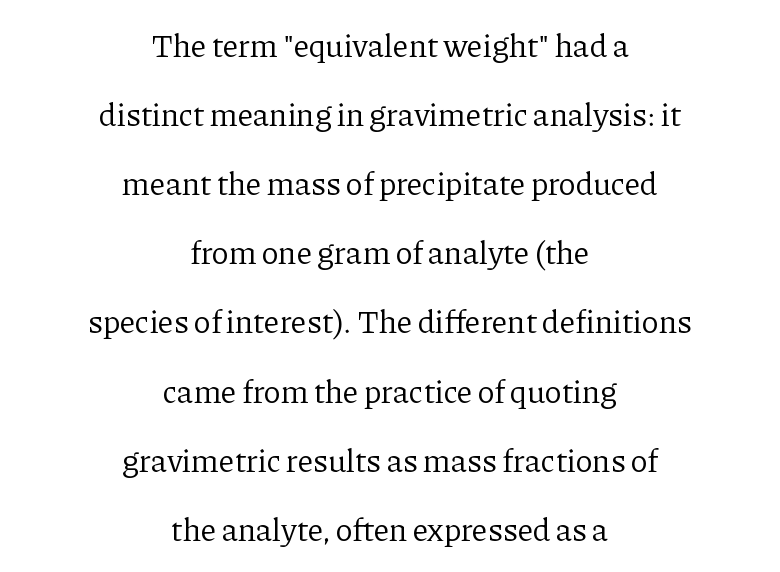
Counters stay open thanks to moderate or lighter strokes. Widely set lines give the paragraph a tall, airy silhouette. The letters stand straight up with perfectly vertical stems. Each letter keeps its own natural width here, so spacing adapts to shape. The line texture is even and compact thanks to regular tracking. Descender tails drop into unmarked territory.
